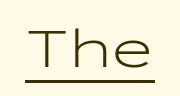
Q: Is the text bold? A: No.
Q: Is the text italic (slanted)? A: No, it is upright.
Q: Is the typeface a serif or a sans-serif typeface? A: Sans-serif.
Q: Is the text underlined? A: Yes.
Q: Is the spacing between letters normal or unusually wide? A: Normal.
Q: Width (condensed, normal, or wide)? A: Wide.
Q: Stroke contrast? A: Low.
Q: x-height? A: Medium.
Q: Monospaced? A: Yes.
